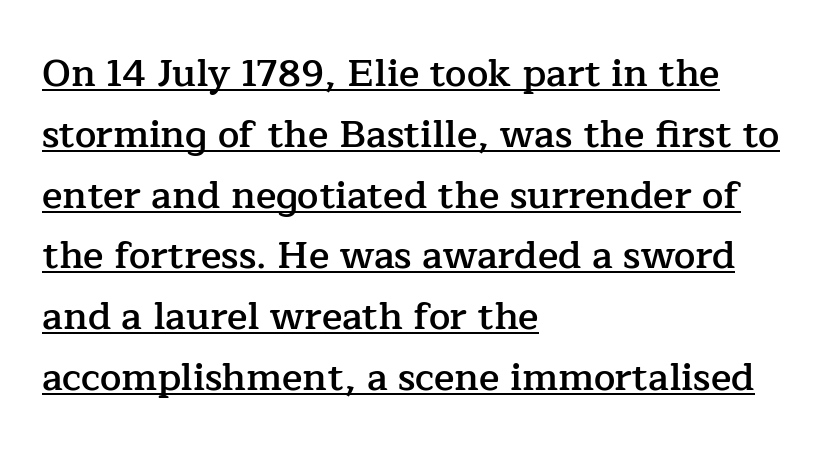
Q: Is the text bold? A: Semi-bold.
Q: Is the text italic (slanted)? A: No, it is upright.
Q: Is the typeface a serif or a sans-serif typeface? A: Serif.
Q: Is the text underlined? A: Yes.
Q: How is the paragraph aligned? A: Left-aligned.
Q: Is the spacing between letters normal or unusually wide? A: Normal.
Q: Is the spacing between lines tight, normal or loose? A: Normal.
Q: Width (condensed, normal, or wide)? A: Normal.
Q: Stroke contrast? A: Low.
Q: x-height? A: Medium.
Q: Monospaced? A: No.
